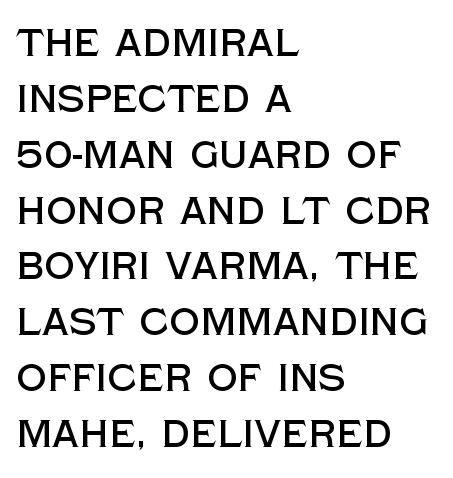
Alignment: flush left. Rendered with straight, roman letterforms. Do the characters align in a grid? No, the font is proportional. Only glyphs here, with clear space below each row. Does the leading feel generous? No, just average.
